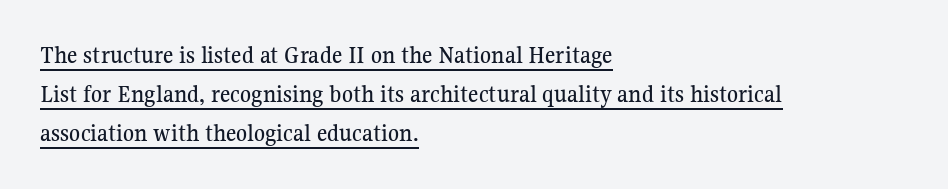
Q: Is the text italic (slanted)? A: No, it is upright.
Q: Is the text underlined? A: Yes.
Q: How is the paragraph aligned? A: Left-aligned.
Q: Is the spacing between letters normal or unusually wide? A: Normal.
Q: Is the spacing between lines tight, normal or loose? A: Normal.
